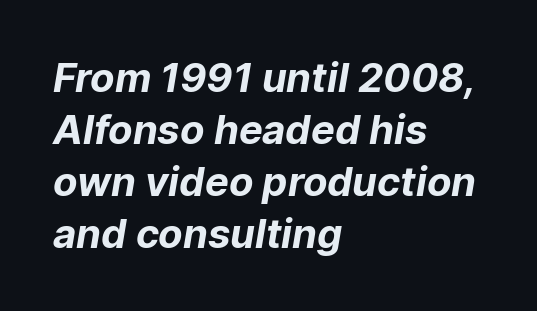
The image shows 40 px bold sans-serif type; set left-aligned, normal line spacing (1.3x), normal letter spacing, not underlined; low stroke contrast and a medium x-height.
